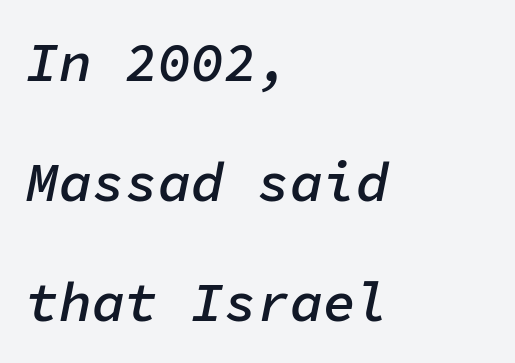
These lines keep a tight, regular rhythm from letter to letter. I'd describe the lettering as semibold — firm but not a full bold. Notice how the stems are inclined rather than vertical — that's the hallmark of italics. How would I describe the line gaps? Wide and relaxed. Check under the words: just untouched page. This rendering uses left alignment, leaving the right contour irregular.
